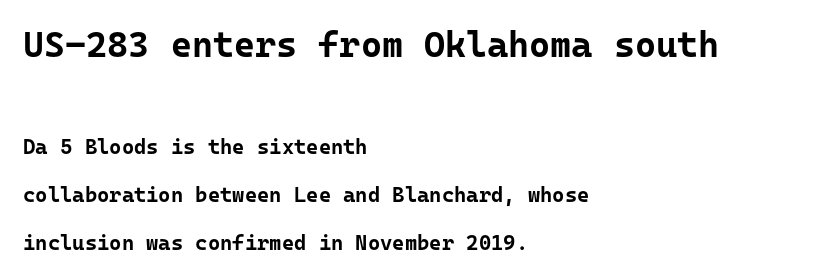
Q: Is the text bold? A: Yes.
Q: Is the text italic (slanted)? A: No, it is upright.
Q: Is the typeface a serif or a sans-serif typeface? A: Sans-serif.
Q: Is the text underlined? A: No.
Q: How is the paragraph aligned? A: Left-aligned.
Q: Is the spacing between letters normal or unusually wide? A: Normal.
Q: Is the spacing between lines tight, normal or loose? A: Loose.
Q: Which block of text is set in a larger size, the first (top) or the second (bottom)? A: The first (top) one.
Q: Width (condensed, normal, or wide)? A: Normal.
Q: Stroke contrast? A: Low.
Q: x-height? A: Medium.
Q: Monospaced? A: Yes.
